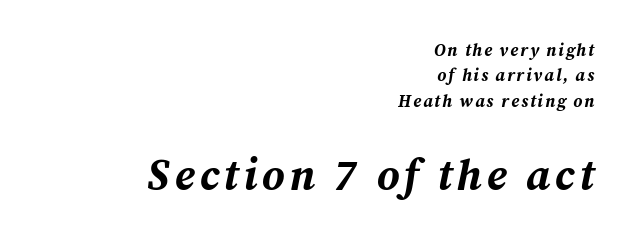
The image shows 43 px bold type, italic (leaning right); set right-aligned, normal line spacing (1.49x), not underlined; the second (bottom) block is 2.53x larger; medium stroke contrast and a medium x-height.
